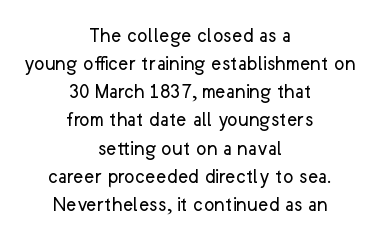
{"italic": "no", "bold": "no", "underline": "no", "align": "center", "line_spacing": "normal", "line_spacing_ratio": 1.28, "letter_spacing": "normal", "letter_spacing_em": 0.0, "glyph_px": 22}
